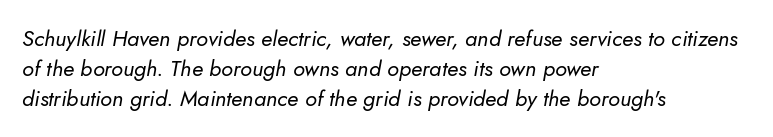
The image shows 22 px text type, italic (leaning right); set left-aligned, normal line spacing (1.36x), normal letter spacing, not underlined.
